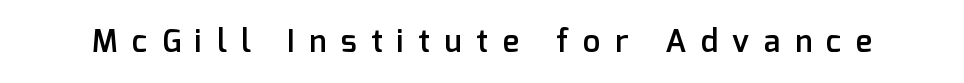
Q: Is the text bold? A: Semi-bold.
Q: Is the text italic (slanted)? A: No, it is upright.
Q: Is the typeface a serif or a sans-serif typeface? A: Sans-serif.
Q: Is the text underlined? A: No.
Q: Is the spacing between letters normal or unusually wide? A: Unusually wide.
Q: Width (condensed, normal, or wide)? A: Normal.
Q: Stroke contrast? A: Low.
Q: x-height? A: Medium.
Q: Monospaced? A: No.
